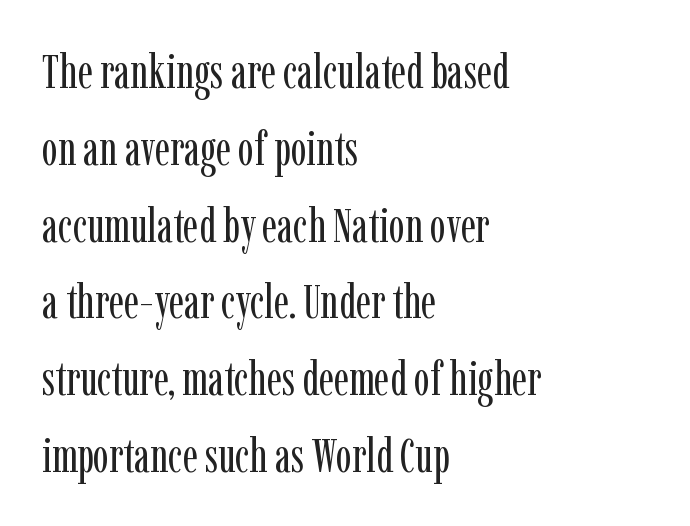
The passage shown is not bold in any degree. Note: serifs present on the glyphs. Leading: standard. Here the designer chose a conventional face with non-uniform glyph widths.
